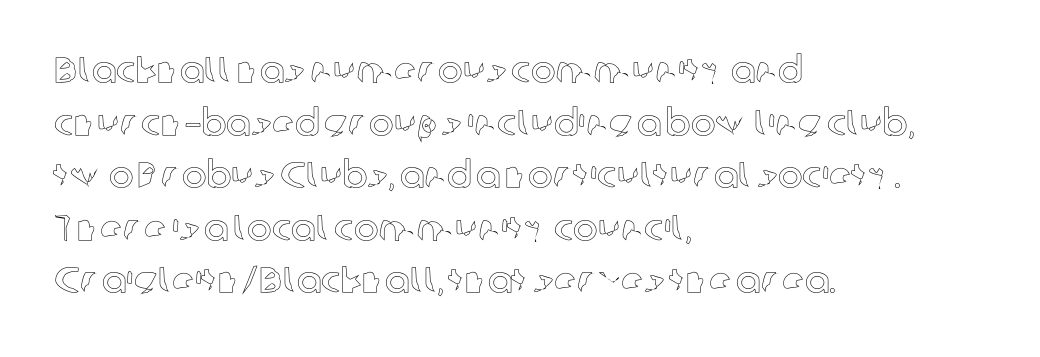
Short note: letters normally spaced. Is there much room between lines? A standard amount, neither cramped nor airy. Does the lettering tilt? It doesn't — this is upright. The typesetter chose a ragged-right arrangement here. Words float on clear page, feet unadorned. The passage shown is typed in a proportional face where columns would drift.
